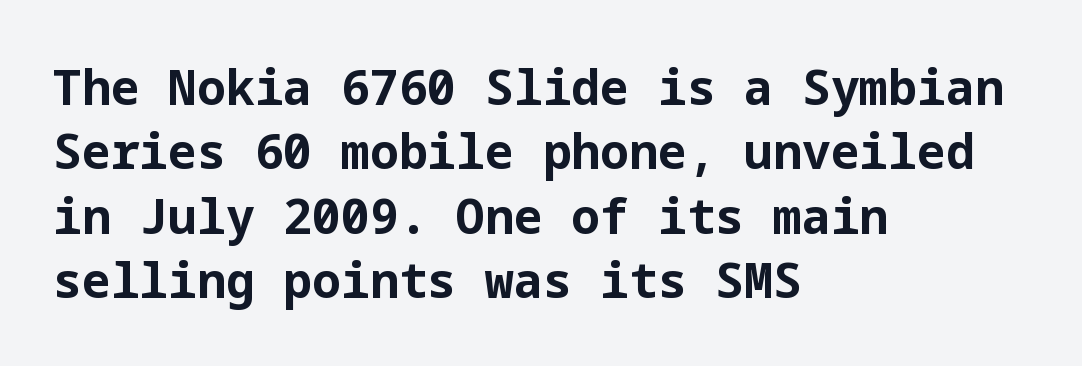
{"serif": "no", "italic": "no", "bold": "yes", "weight": "bold", "width": "normal", "stroke_contrast": "low", "x_height": "medium", "underline": "no", "align": "left", "line_spacing": "normal", "line_spacing_ratio": 1.34, "letter_spacing": "normal", "letter_spacing_em": 0.0, "glyph_px": 48}
